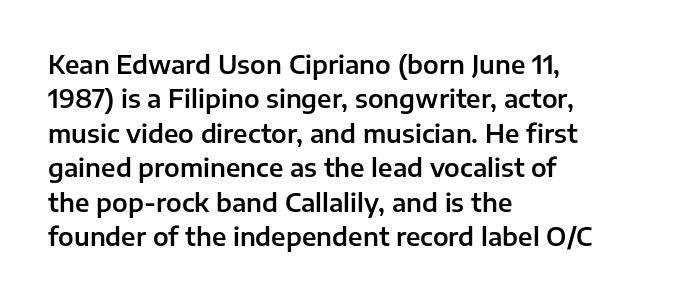
The image shows 25 px text type, upright; set left-aligned, normal line spacing (1.38x), normal letter spacing, not underlined.
